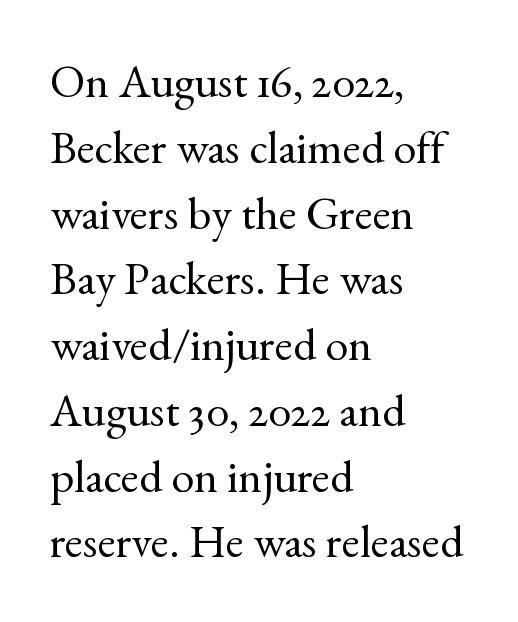
{"serif": "yes", "italic": "no", "bold": "no", "weight": "regular", "width": "normal", "x_height": "small", "monospaced": "no", "underline": "no", "align": "left", "line_spacing": "normal", "line_spacing_ratio": 1.43, "letter_spacing": "normal", "letter_spacing_em": 0.0, "glyph_px": 46}
